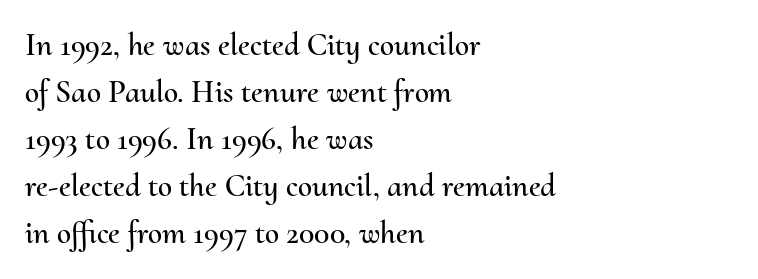
Italic: no, the glyphs are upright roman. Each letter keeps its own natural width here, so spacing adapts to shape. Notice how descenders clear the ascenders below comfortably — that's standard leading. This sample uses plain, unmodified letter spacing. The text block is weighted toward the left margin, trailing off unevenly rightward.
